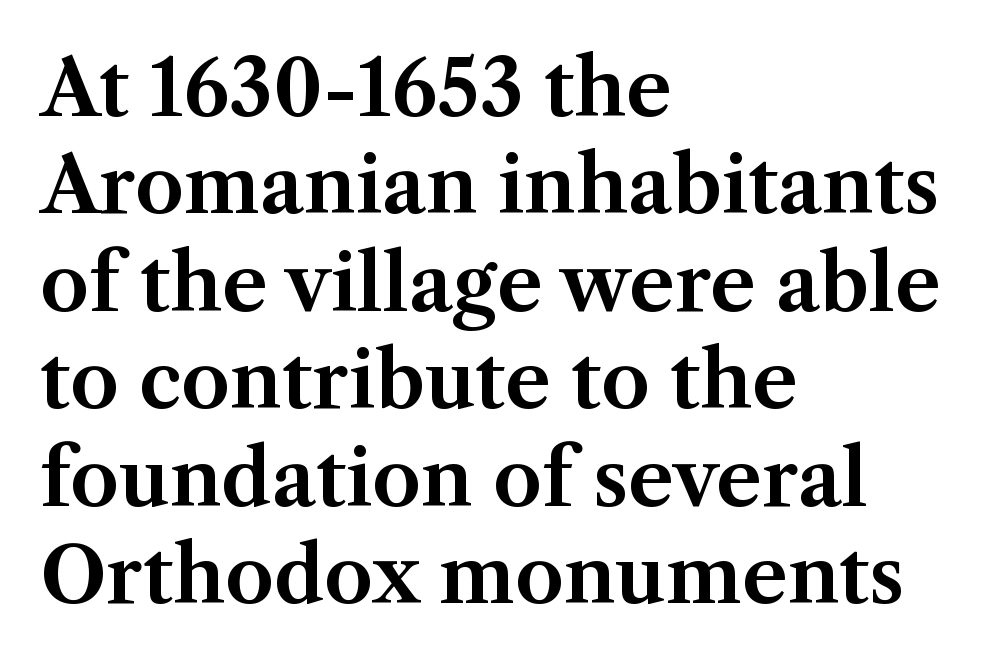
{"serif": "yes", "italic": "no", "width": "normal", "stroke_contrast": "medium", "x_height": "medium", "monospaced": "no", "underline": "no", "align": "left", "line_spacing": "normal", "line_spacing_ratio": 1.25, "letter_spacing": "normal", "letter_spacing_em": 0.0, "glyph_px": 78}
